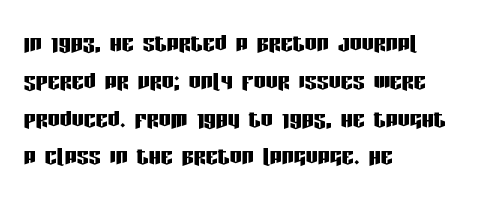
Examine the stroke ends and you'll find no serifs. The letterforms sit shoulder to shoulder at normal distance. The specimen reads as upright at a glance. Bare-footed words on every line. In terms of leading, this rendering sits right in the middle. This sample has the flowing, uneven cadence of proportional lettering.
